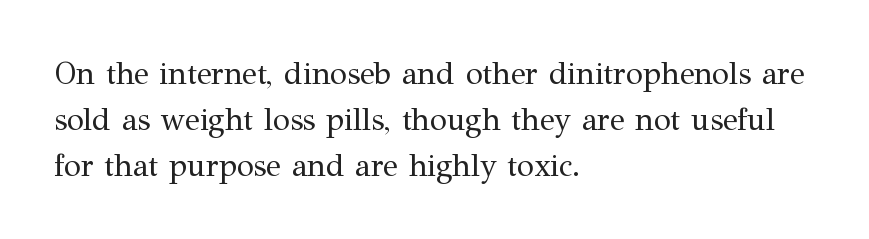
Quick note: underline off. Small tapered or slab feet sit at the stroke ends, so this counts as serif. Which margin do the lines hug? The left one — the right edge is uneven. How are the letters spaced? Ordinarily, with no added tracking.
